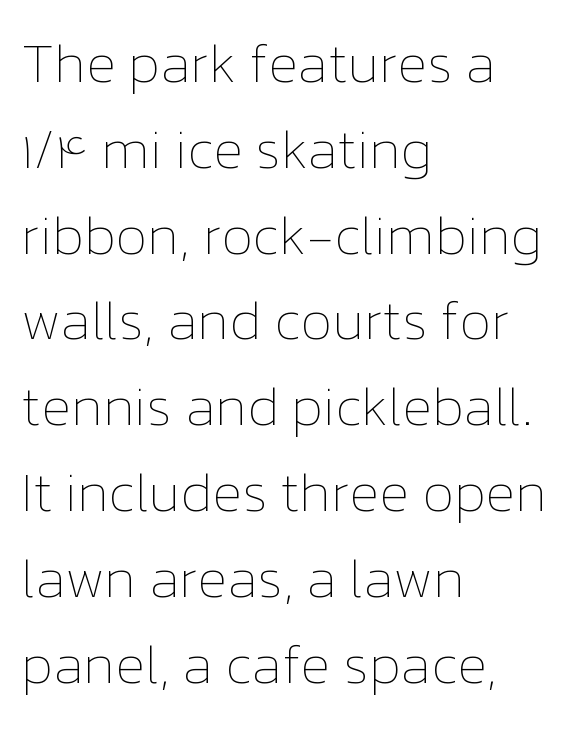
The strip under each line holds only bare page. Looks like regular typesetting: each glyph gets only the width it needs. The characters are drawn with everyday or finer stroke widths. No extra tracking has been applied to these lines.
